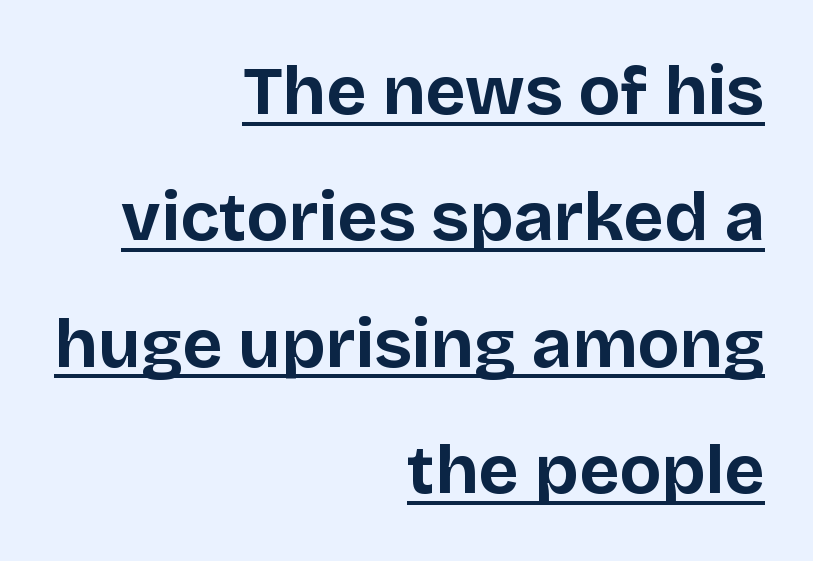
{"serif": "no", "italic": "no", "bold": "yes", "weight": "bold", "width": "normal", "stroke_contrast": "low", "x_height": "large", "monospaced": "no", "underline": "yes", "align": "right", "line_spacing_ratio": 1.83, "letter_spacing": "normal", "letter_spacing_em": 0.0, "glyph_px": 69}
